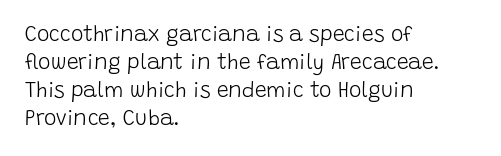
The image shows 21 px text type, upright; set left-aligned, normal line spacing (1.33x), normal letter spacing, not underlined.
